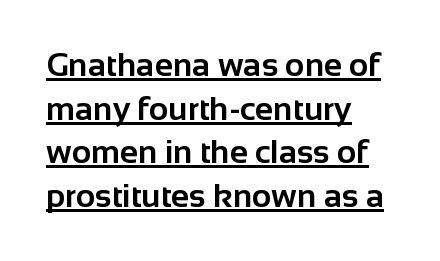
The image shows 33 px bold sans-serif type, upright; set left-aligned, normal line spacing (1.32x), normal letter spacing, underlined; low stroke contrast and a medium x-height.
